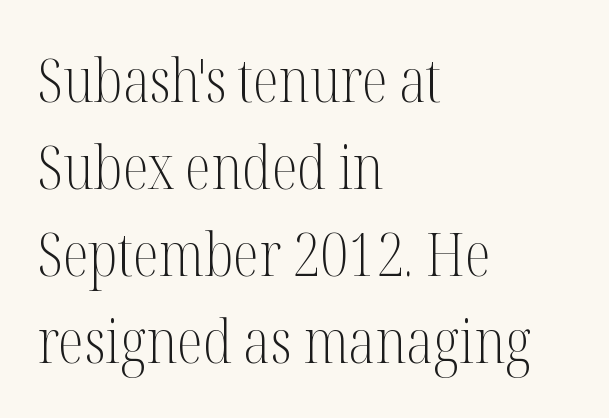
{"serif": "yes", "italic": "no", "bold": "no", "weight": "light", "width": "condensed", "stroke_contrast": "medium", "x_height": "medium", "monospaced": "no", "underline": "no", "align": "left", "line_spacing": "normal", "line_spacing_ratio": 1.45, "letter_spacing": "normal", "letter_spacing_em": 0.0, "glyph_px": 60}
